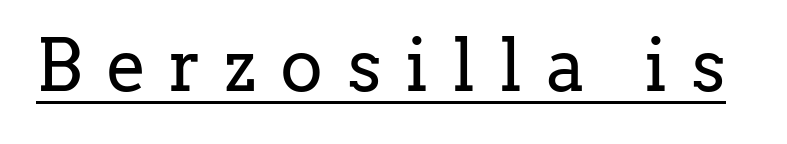
The image shows 72 px regular-weight serif type, upright; set unusually wide letter spacing (+0.33 em), underlined; low stroke contrast and a medium x-height.
